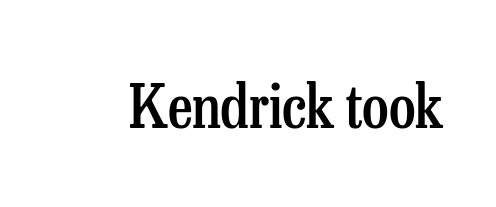
{"serif": "yes", "italic": "no", "bold": "semi", "weight": "semibold", "width": "condensed", "stroke_contrast": "low", "x_height": "medium", "monospaced": "no", "underline": "no", "letter_spacing": "normal", "letter_spacing_em": 0.0, "glyph_px": 60}
